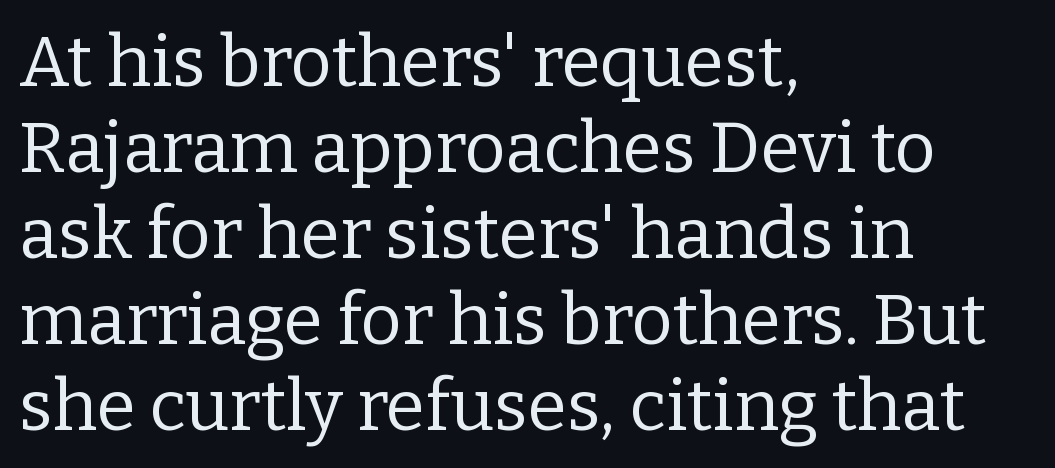
The image shows 71 px regular-weight serif type, upright; set left-aligned, line spacing 1.21x, normal letter spacing, not underlined; low stroke contrast and a medium x-height.
